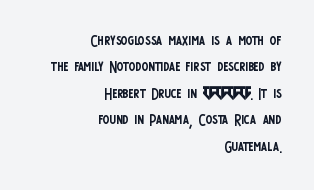
Weight: regular or lighter. Ordinary non-slanted type is in use. Notice how descenders clear the ascenders below comfortably — that's standard leading. Honestly, there is no underline to notice here at all. Line ends are locked; line starts wander. The face used here is rendered with its standard letterfit.
